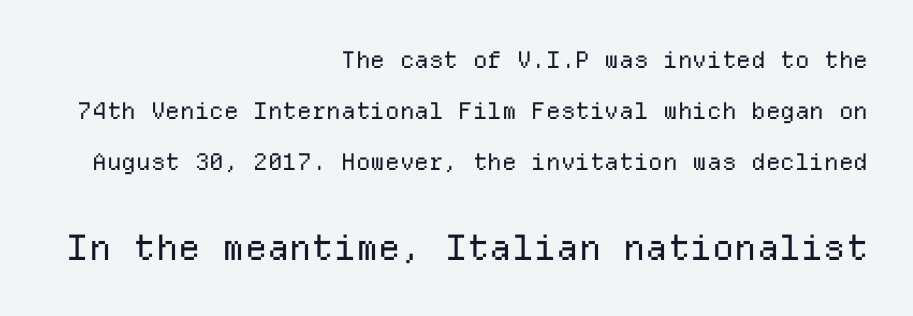
Q: Is the text bold? A: No.
Q: Is the text italic (slanted)? A: No, it is upright.
Q: Is the typeface a serif or a sans-serif typeface? A: Sans-serif.
Q: Is the text underlined? A: No.
Q: How is the paragraph aligned? A: Right-aligned.
Q: Is the spacing between letters normal or unusually wide? A: Normal.
Q: Is the spacing between lines tight, normal or loose? A: Loose.
Q: Which block of text is set in a larger size, the first (top) or the second (bottom)? A: The second (bottom) one.
Q: Width (condensed, normal, or wide)? A: Normal.
Q: Stroke contrast? A: Low.
Q: x-height? A: Medium.
Q: Monospaced? A: Yes.
